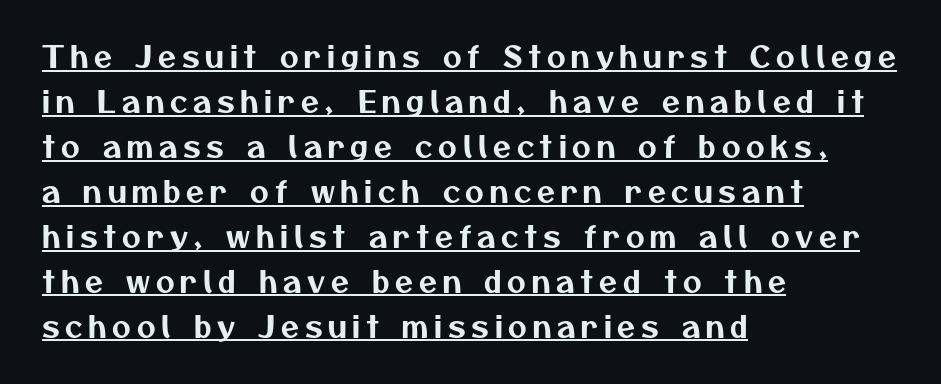
The image shows 29 px sans-serif type; set left-aligned, normal line spacing (1.55x), unusually wide letter spacing (+0.2 em), underlined; medium stroke contrast and a medium x-height.
